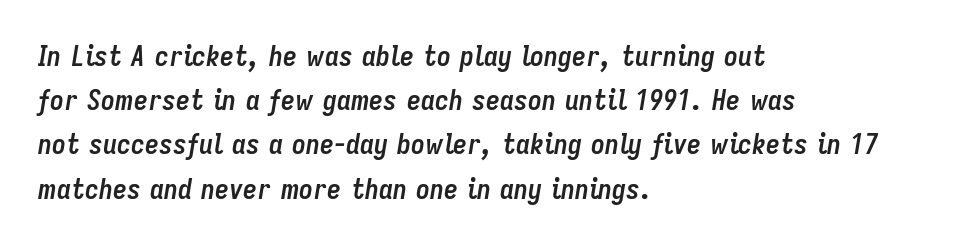
The words here are not underlined. On the weight axis this lands at bold, roughly 700. Caption: multi-line text, flush left, ragged right. Rendered with sloped, italic letterforms. Varying glyph widths throughout — classic text-font behaviour. Letter spacing: default.
